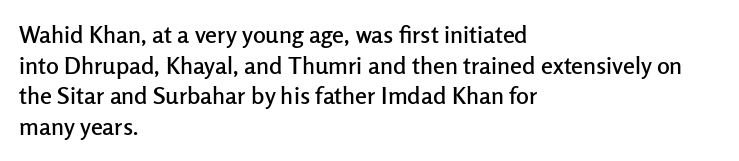
These lines stack with their left ends in a neat column. This sample uses plain, unmodified letter spacing. Rows of type keep a routine distance in the vertical direction. The glyphs are unaccompanied by any horizontal stroke below them. Vertical strokes here are truly vertical.
